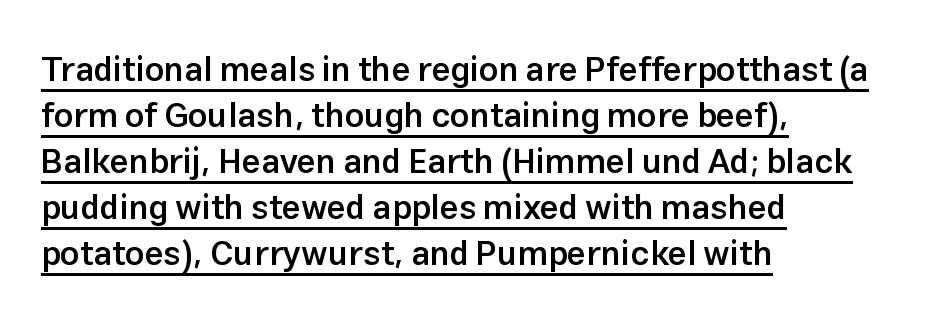
Q: Is the text bold? A: Semi-bold.
Q: Is the text italic (slanted)? A: No, it is upright.
Q: Is the typeface a serif or a sans-serif typeface? A: Sans-serif.
Q: Is the text underlined? A: Yes.
Q: How is the paragraph aligned? A: Left-aligned.
Q: Is the spacing between letters normal or unusually wide? A: Normal.
Q: Is the spacing between lines tight, normal or loose? A: Normal.
Q: Width (condensed, normal, or wide)? A: Normal.
Q: Stroke contrast? A: Low.
Q: x-height? A: Medium.
Q: Monospaced? A: No.
